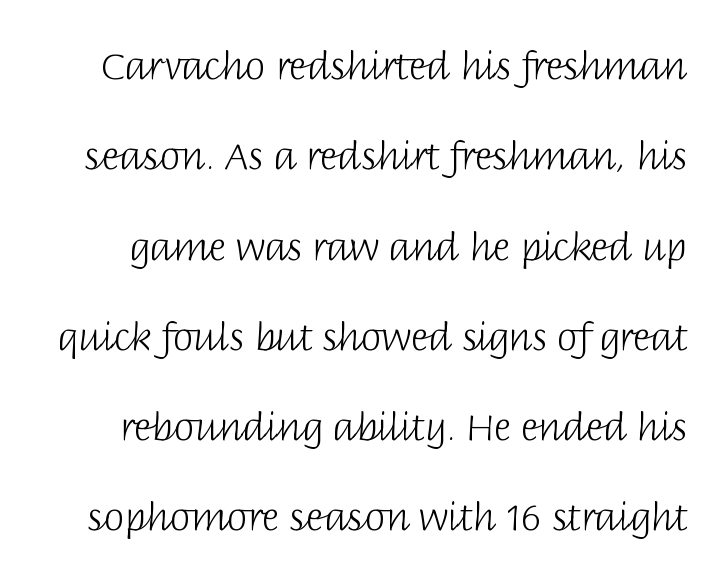
Note the varied advance widths — an 'i' is clearly narrower than an 'm'. This is sans-serif lettering, the kind often seen on screens and signage. No extra ink here — the face is not bold. Letter spacing: default. The block of text is sparse from top to bottom, with ample space between rows.
